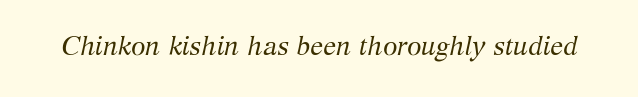
The image shows 26 px text type, italic (leaning right); set normal letter spacing, not underlined.
